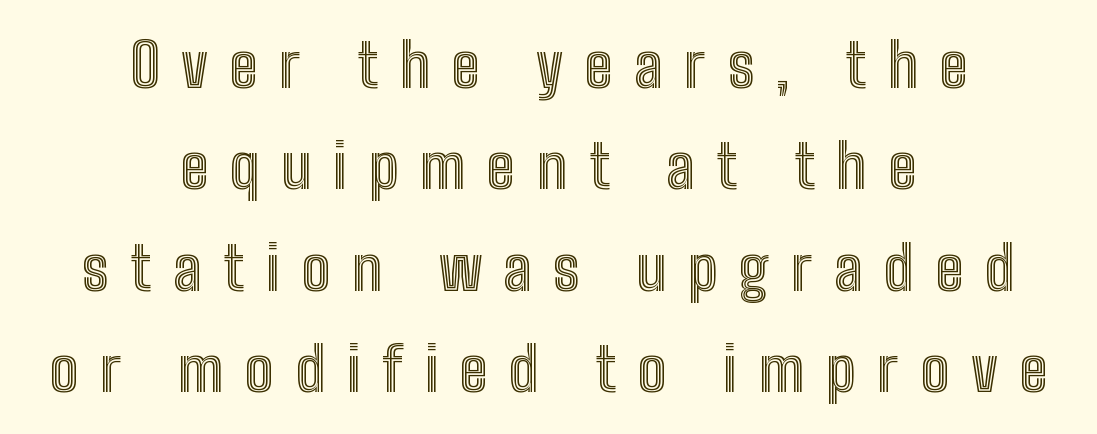
The image shows 60 px condensed type, upright; set centered, normal line spacing (1.69x), unusually wide letter spacing (+0.36 em), not underlined; a medium x-height.
